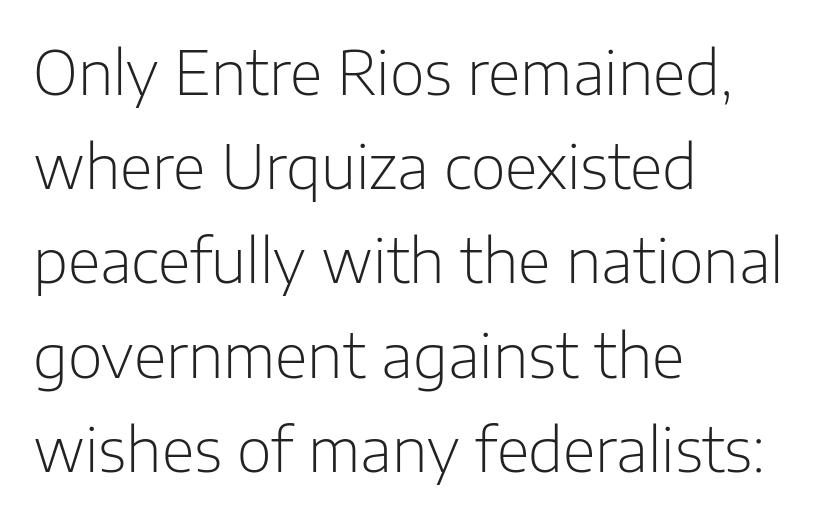
Q: Is the text bold? A: No.
Q: Is the text italic (slanted)? A: No, it is upright.
Q: Is the typeface a serif or a sans-serif typeface? A: Sans-serif.
Q: Is the text underlined? A: No.
Q: How is the paragraph aligned? A: Left-aligned.
Q: Is the spacing between letters normal or unusually wide? A: Normal.
Q: Is the spacing between lines tight, normal or loose? A: Normal.
Q: Width (condensed, normal, or wide)? A: Normal.
Q: Stroke contrast? A: Low.
Q: x-height? A: Medium.
Q: Monospaced? A: No.
